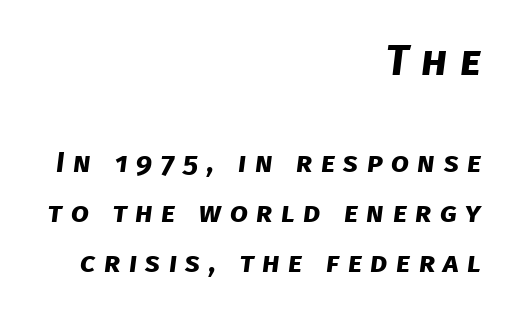
The image shows 43 px bold sans-serif type; set right-aligned, line spacing 1.72x, unusually wide letter spacing (+0.29 em), not underlined; the first (top) block is 1.48x larger; low stroke contrast and a large x-height.
